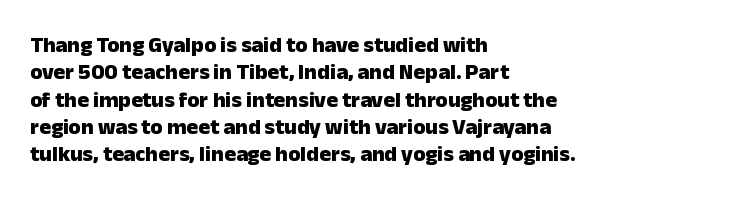
Chunky letters — that's bold for sure. Caption: standard tracking, unaltered. Descenders are the only things crossing below the line. Typeset ragged right — the left edge is the straight one. The letters stand upright; this is a roman face.
